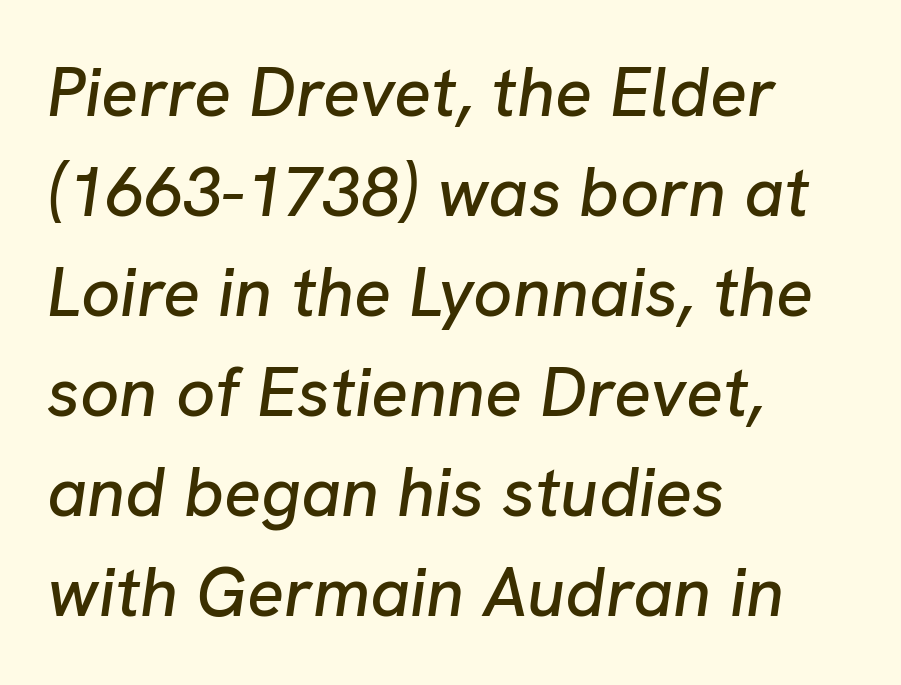
Standard letterfit; no display-style spreading of the glyphs. These lines stack with their left ends in a neat column. This sample has the flowing, uneven cadence of proportional lettering. You can tell it's italic because the verticals aren't actually vertical.
